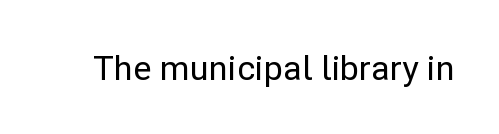
Q: Is the text italic (slanted)? A: No, it is upright.
Q: Is the typeface a serif or a sans-serif typeface? A: Sans-serif.
Q: Is the text underlined? A: No.
Q: Is the spacing between letters normal or unusually wide? A: Normal.
Q: Width (condensed, normal, or wide)? A: Normal.
Q: Stroke contrast? A: Low.
Q: x-height? A: Medium.
Q: Monospaced? A: No.
